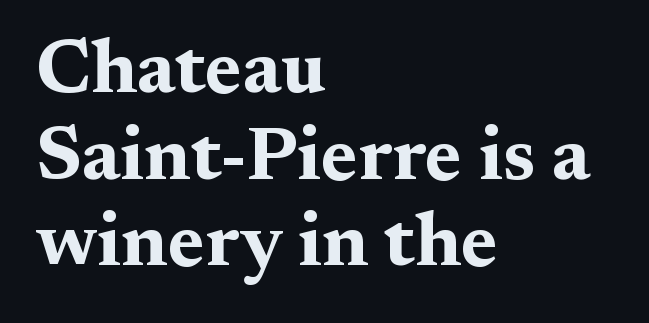
{"serif": "yes", "italic": "no", "bold": "yes", "weight": "bold", "width": "wide", "stroke_contrast": "medium", "x_height": "medium", "monospaced": "no", "underline": "no", "align": "left", "line_spacing": "tight", "line_spacing_ratio": 1.14, "letter_spacing": "normal", "letter_spacing_em": 0.0, "glyph_px": 76}
